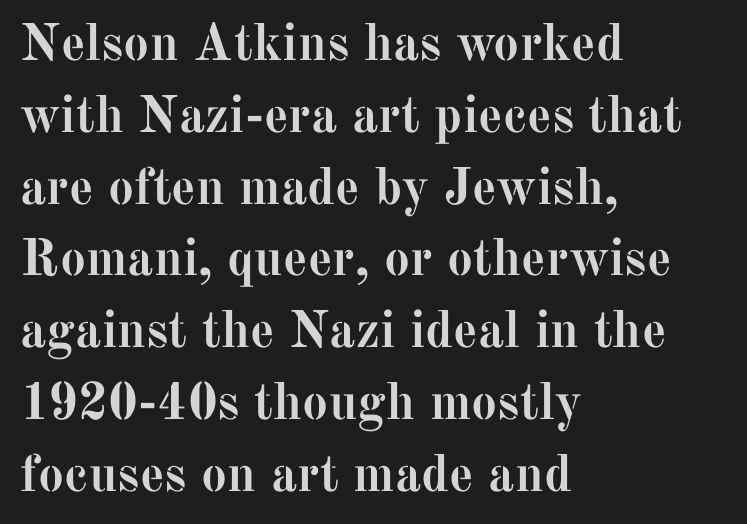
Has an underline been added? It has not. Which margin do the lines hug? The left one — the right edge is uneven. The typography opts for an upright posture over an oblique one. A dark, heavy texture on the line: the type is bold. Note the varied advance widths — an 'i' is clearly narrower than an 'm'.
